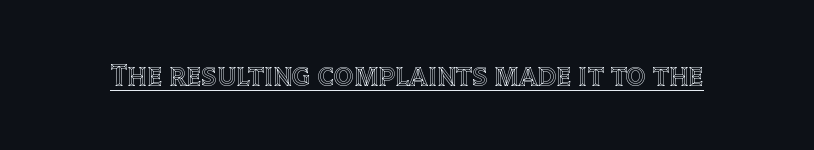
The letters stand straight up with perfectly vertical stems. Caption: standard tracking, unaltered. Do the characters align in a grid? No, the font is proportional. The typesetter has applied underlining to the passage shown.
